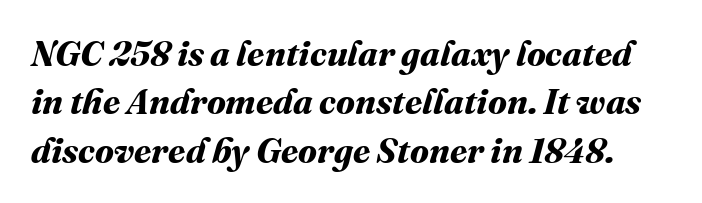
Note the varied advance widths — an 'i' is clearly narrower than an 'm'. The gaps between neighbouring characters are ordinary and unremarkable. I'd describe the lettering as bold — thick and assertive. Regular leading. Just letters on the line, the space beneath them empty.
